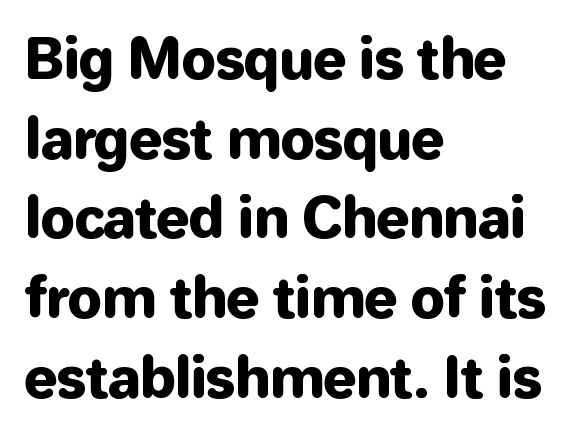
Q: Is the text italic (slanted)? A: No, it is upright.
Q: Is the typeface a serif or a sans-serif typeface? A: Sans-serif.
Q: Is the text underlined? A: No.
Q: How is the paragraph aligned? A: Left-aligned.
Q: Is the spacing between letters normal or unusually wide? A: Normal.
Q: Is the spacing between lines tight, normal or loose? A: Normal.
Q: Width (condensed, normal, or wide)? A: Normal.
Q: Stroke contrast? A: Low.
Q: x-height? A: Medium.
Q: Monospaced? A: No.
